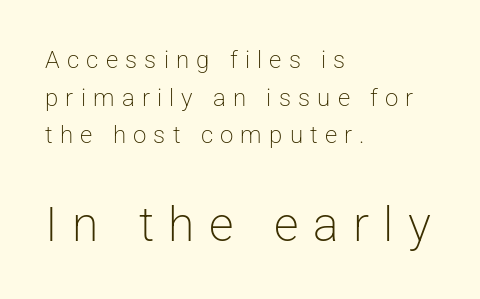
The image shows 48 px light sans-serif type, upright; set left-aligned, normal line spacing (1.57x), unusually wide letter spacing (+0.3 em), not underlined; the second (bottom) block is 2.0x larger; low stroke contrast and a medium x-height.
